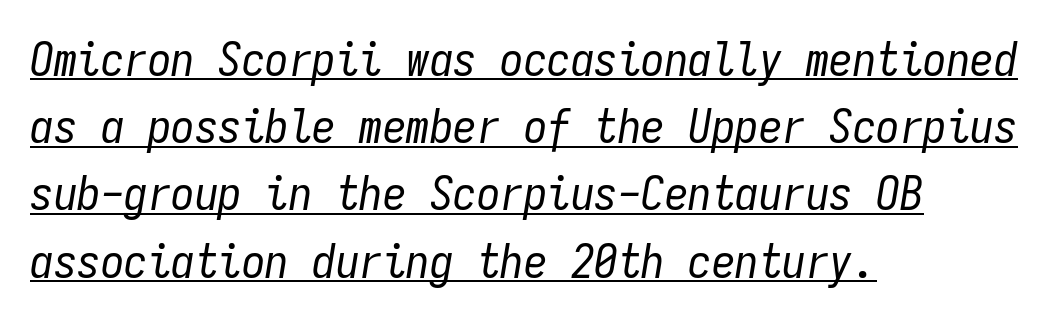
Q: Is the text bold? A: No.
Q: Is the text italic (slanted)? A: Yes, it leans right by about 9 degrees.
Q: Is the text underlined? A: Yes.
Q: How is the paragraph aligned? A: Left-aligned.
Q: Is the spacing between letters normal or unusually wide? A: Normal.
Q: Is the spacing between lines tight, normal or loose? A: Normal.
Q: Width (condensed, normal, or wide)? A: Condensed.
Q: Stroke contrast? A: Low.
Q: x-height? A: Medium.
Q: Monospaced? A: Yes.
